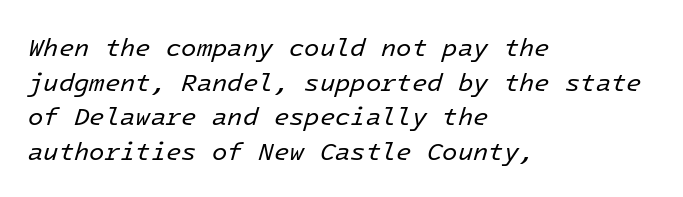
{"italic": "yes", "lean": "right", "slant_degrees": 16, "bold": "no", "underline": "no", "align": "left", "line_spacing": "normal", "line_spacing_ratio": 1.39, "letter_spacing": "normal", "letter_spacing_em": 0.0, "glyph_px": 25}
